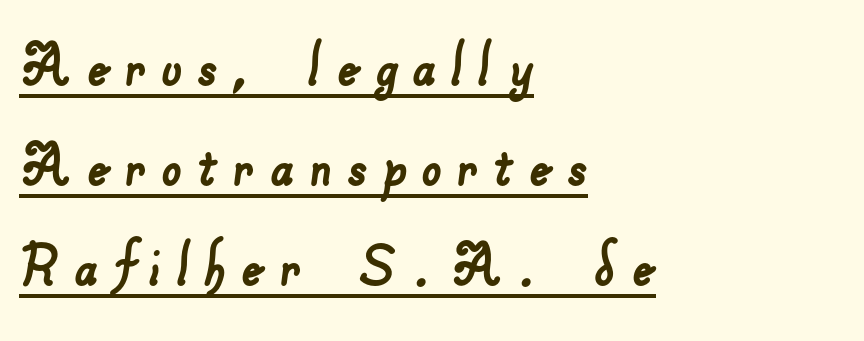
{"serif": "no", "width": "normal", "stroke_contrast": "low", "x_height": "small", "monospaced": "no", "underline": "yes", "align": "left", "line_spacing": "normal", "line_spacing_ratio": 1.41, "letter_spacing": "wide", "letter_spacing_em": 0.21, "glyph_px": 71}
